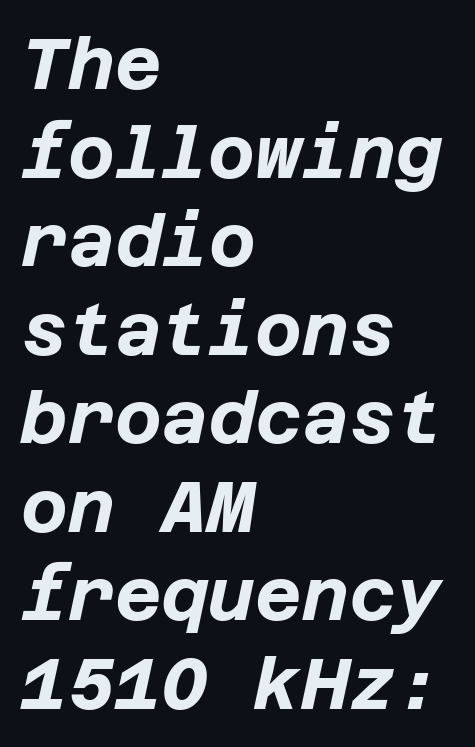
Is the letter spacing exaggerated? No — it looks like the ordinary default. The paragraph shown leans on its left margin. The baseline area is clear. Weight: bold.
